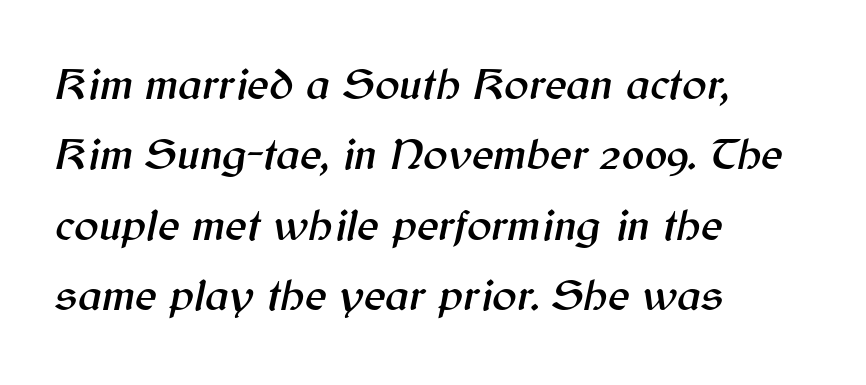
Q: Is the text italic (slanted)? A: Yes, it leans right by about 12 degrees.
Q: Is the text underlined? A: No.
Q: How is the paragraph aligned? A: Left-aligned.
Q: Is the spacing between letters normal or unusually wide? A: Normal.
Q: Is the spacing between lines tight, normal or loose? A: Normal.
Q: Width (condensed, normal, or wide)? A: Normal.
Q: Stroke contrast? A: Medium.
Q: x-height? A: Medium.
Q: Monospaced? A: No.
